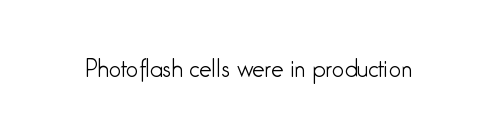
{"italic": "no", "bold": "no", "underline": "no", "letter_spacing": "normal", "letter_spacing_em": 0.0, "glyph_px": 22}
